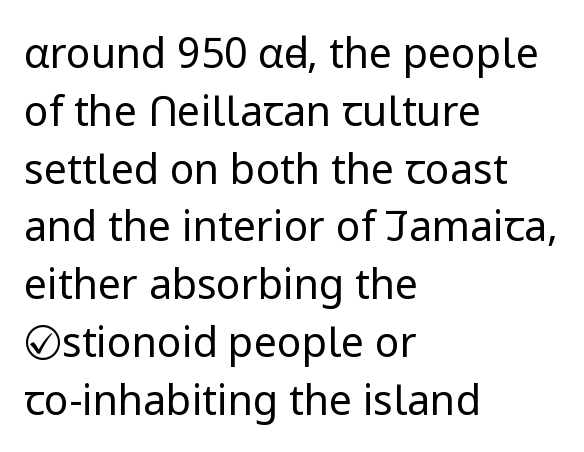
Does extra space separate the letters? No, they use regular spacing. Typographically, this falls in the sans-serif category. The compositor pushed each line to the left boundary. Upright lettering throughout. Compared with a typical body face, this is equally light or lighter still.
